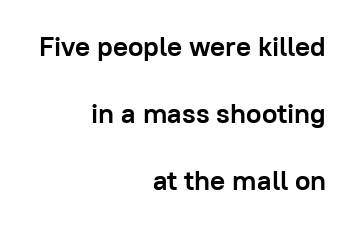
{"serif": "no", "italic": "no", "bold": "yes", "weight": "semibold", "width": "normal", "stroke_contrast": "low", "x_height": "medium", "monospaced": "no", "underline": "no", "align": "right", "line_spacing": "loose", "line_spacing_ratio": 2.4, "letter_spacing": "normal", "letter_spacing_em": 0.0, "glyph_px": 28}
